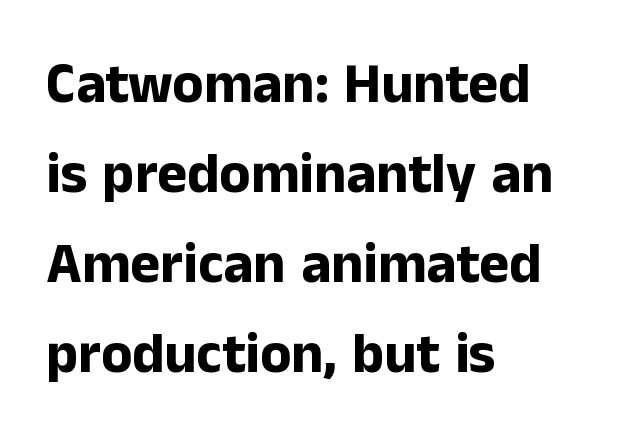
Q: Is the text bold? A: Yes.
Q: Is the text italic (slanted)? A: No, it is upright.
Q: Is the typeface a serif or a sans-serif typeface? A: Sans-serif.
Q: Is the text underlined? A: No.
Q: How is the paragraph aligned? A: Left-aligned.
Q: Is the spacing between letters normal or unusually wide? A: Normal.
Q: Is the spacing between lines tight, normal or loose? A: Normal.
Q: Width (condensed, normal, or wide)? A: Normal.
Q: Stroke contrast? A: Low.
Q: x-height? A: Medium.
Q: Monospaced? A: No.
